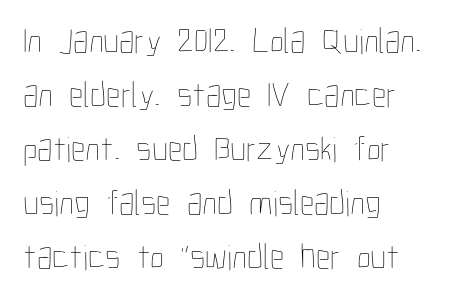
Q: Is the text bold? A: No.
Q: Is the text italic (slanted)? A: No, it is upright.
Q: Is the text underlined? A: No.
Q: How is the paragraph aligned? A: Left-aligned.
Q: Is the spacing between letters normal or unusually wide? A: Normal.
Q: Is the spacing between lines tight, normal or loose? A: Normal.
Q: Width (condensed, normal, or wide)? A: Condensed.
Q: Stroke contrast? A: Low.
Q: x-height? A: Medium.
Q: Monospaced? A: No.
